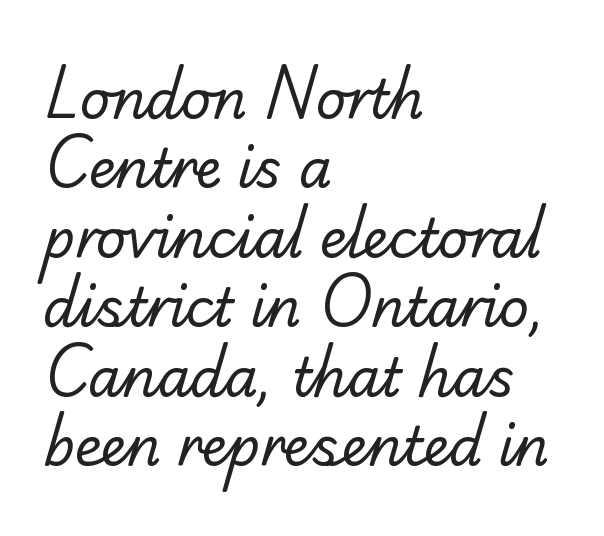
Q: Is the text bold? A: No.
Q: Is the typeface a serif or a sans-serif typeface? A: Serif.
Q: Is the text underlined? A: No.
Q: How is the paragraph aligned? A: Left-aligned.
Q: Is the spacing between letters normal or unusually wide? A: Normal.
Q: Is the spacing between lines tight, normal or loose? A: Normal.
Q: Width (condensed, normal, or wide)? A: Normal.
Q: Stroke contrast? A: Low.
Q: x-height? A: Small.
Q: Monospaced? A: No.
